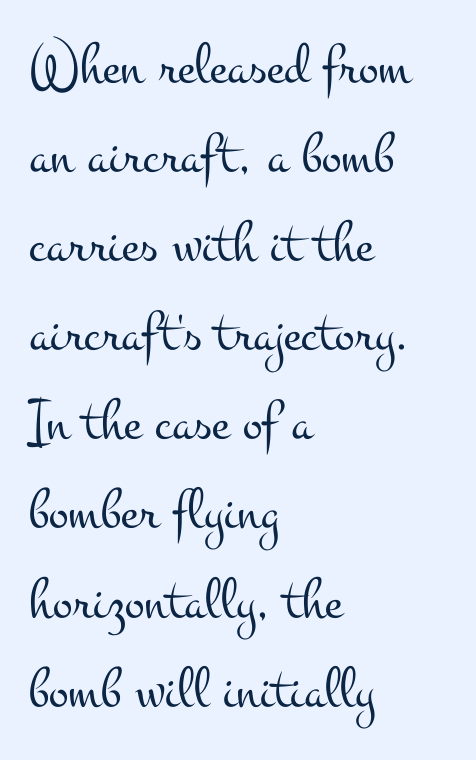
Quick note: underline off. The line texture is even and compact thanks to regular tracking. Letters have the restrained weight of plain body copy at most. Is this a sans? No — the strokes have serifs.
